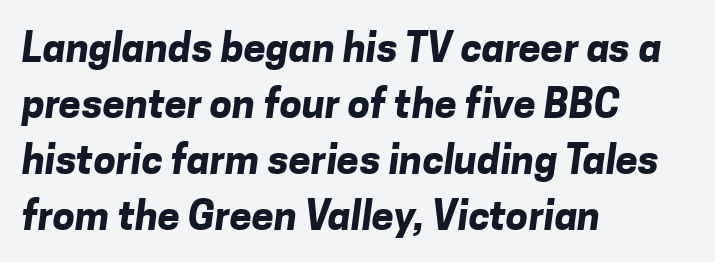
Q: Is the text bold? A: Yes.
Q: Is the typeface a serif or a sans-serif typeface? A: Sans-serif.
Q: Is the text underlined? A: No.
Q: How is the paragraph aligned? A: Left-aligned.
Q: Is the spacing between letters normal or unusually wide? A: Normal.
Q: Is the spacing between lines tight, normal or loose? A: Normal.
Q: Width (condensed, normal, or wide)? A: Normal.
Q: Stroke contrast? A: Low.
Q: x-height? A: Medium.
Q: Monospaced? A: No.
